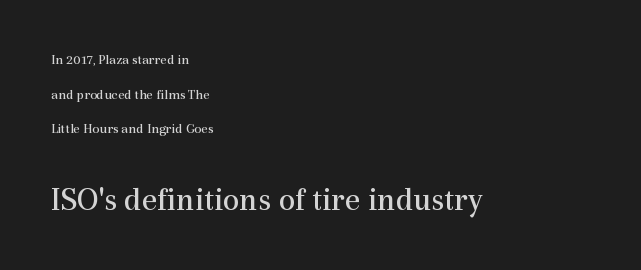
You could not count columns in this text — the font is proportionally spaced. The passage shown is typeset with a serif family. The passage shown is not underscored anywhere. Leftover space on each line is placed entirely after the last word. No letter is thick-stroked: the sample isn't bold. The later block is typeset at a bigger size than the earlier block.
